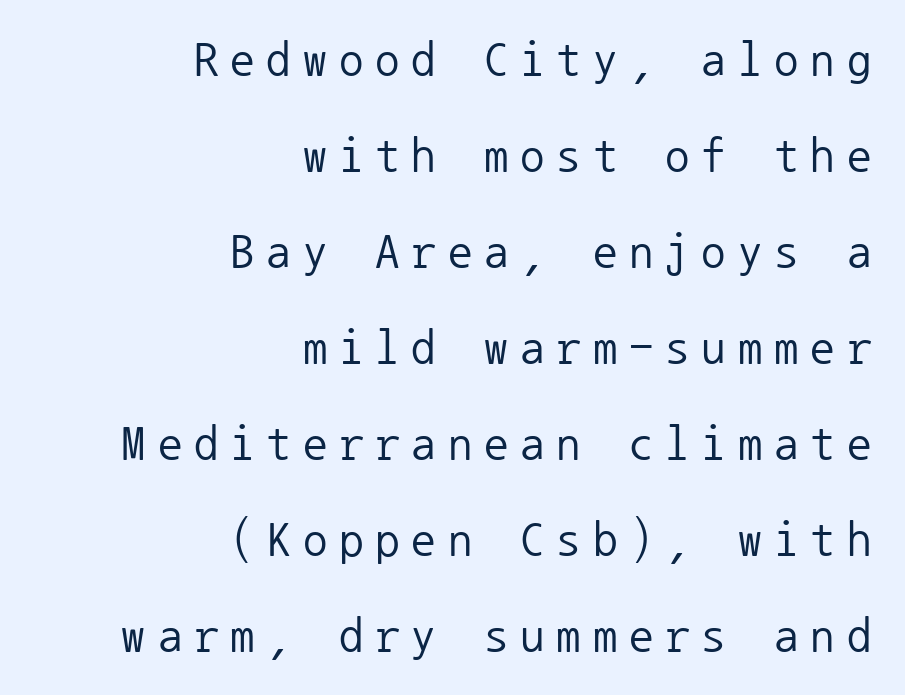
The face used here is rendered with a markedly widened letterfit. Line ends are locked; line starts wander. Note: no serifs on the glyphs. Honestly, there is no underline to notice here at all.
